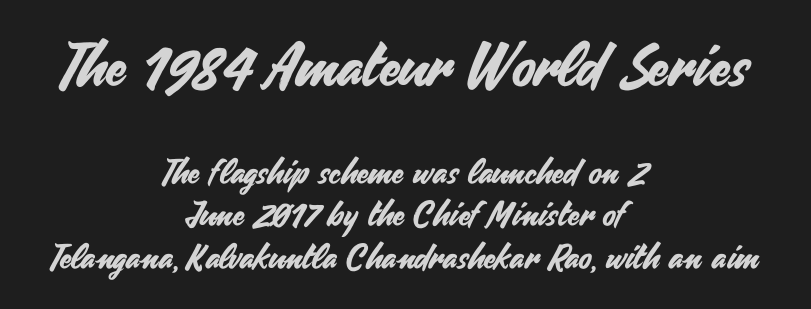
{"serif": "no", "width": "normal", "stroke_contrast": "medium", "x_height": "small", "monospaced": "no", "underline": "no", "align": "center", "line_spacing": "normal", "line_spacing_ratio": 1.26, "letter_spacing": "normal", "letter_spacing_em": 0.0, "larger_block": "first", "size_ratio": 1.76, "glyph_px": 60}
